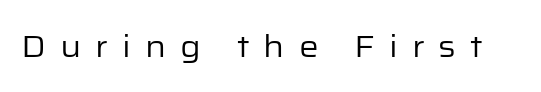
Posture: upright roman. The baseline area is clear. Display-style spreading of the glyphs; the letterfit is very open. These lines are rendered in a variable-pitch font.
